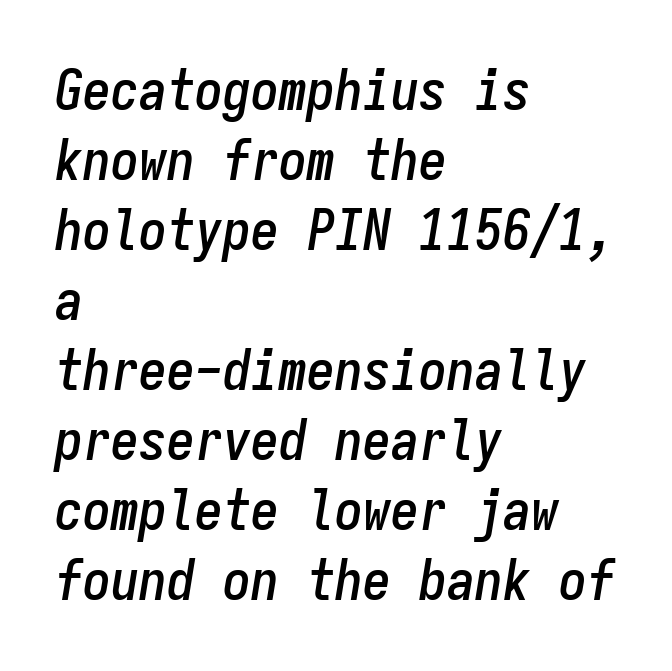
The image shows 56 px condensed type, italic (leaning right), monospaced; set left-aligned, normal line spacing (1.25x), normal letter spacing, not underlined; low stroke contrast and a medium x-height.
